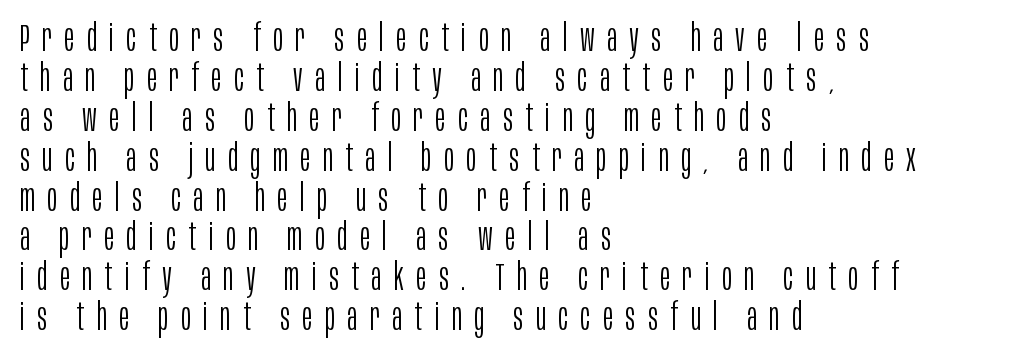
Q: Is the text bold? A: No.
Q: Is the text italic (slanted)? A: No, it is upright.
Q: Is the typeface a serif or a sans-serif typeface? A: Sans-serif.
Q: Is the text underlined? A: No.
Q: How is the paragraph aligned? A: Left-aligned.
Q: Is the spacing between letters normal or unusually wide? A: Unusually wide.
Q: Is the spacing between lines tight, normal or loose? A: Tight.
Q: Width (condensed, normal, or wide)? A: Condensed.
Q: Stroke contrast? A: Low.
Q: x-height? A: Large.
Q: Monospaced? A: No.
